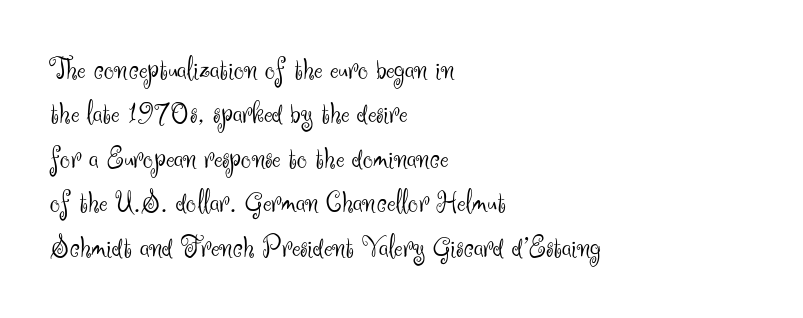
{"serif": "no", "italic": "no", "bold": "no", "weight": "light", "width": "normal", "stroke_contrast": "medium", "x_height": "small", "monospaced": "no", "underline": "no", "align": "left", "line_spacing": "normal", "line_spacing_ratio": 1.39, "letter_spacing": "normal", "letter_spacing_em": 0.0, "glyph_px": 32}
